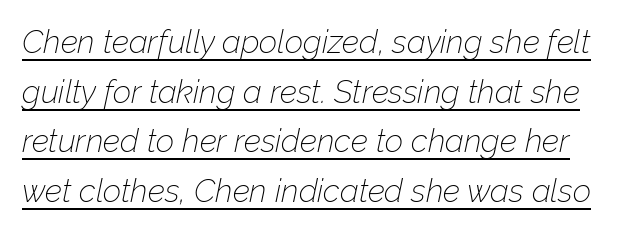
{"italic": "yes", "lean": "right", "slant_degrees": 12, "bold": "no", "weight": "thin", "width": "normal", "stroke_contrast": "low", "x_height": "medium", "monospaced": "no", "underline": "yes", "line_spacing": "normal", "line_spacing_ratio": 1.55, "letter_spacing": "normal", "letter_spacing_em": 0.0, "glyph_px": 32}
